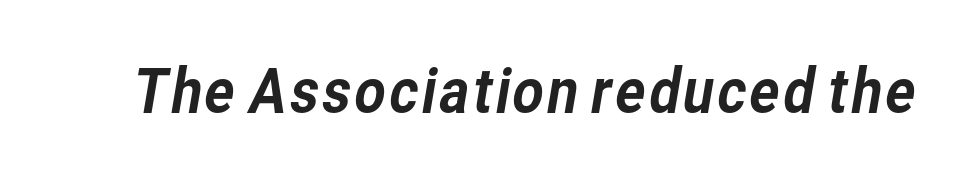
The image shows 61 px sans-serif type; set normal letter spacing, not underlined; low stroke contrast and a medium x-height.
